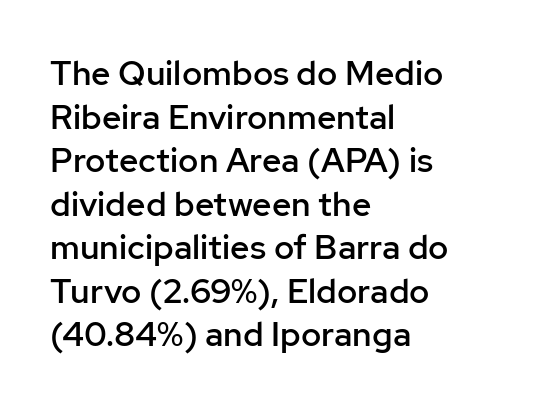
Q: Is the text bold? A: Semi-bold.
Q: Is the text italic (slanted)? A: No, it is upright.
Q: Is the typeface a serif or a sans-serif typeface? A: Sans-serif.
Q: Is the text underlined? A: No.
Q: How is the paragraph aligned? A: Left-aligned.
Q: Is the spacing between letters normal or unusually wide? A: Normal.
Q: Is the spacing between lines tight, normal or loose? A: Normal.
Q: Width (condensed, normal, or wide)? A: Normal.
Q: Stroke contrast? A: Low.
Q: x-height? A: Medium.
Q: Monospaced? A: No.
